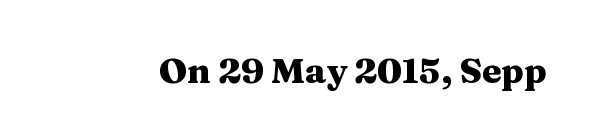
This sample has the flowing, uneven cadence of proportional lettering. Underline: absent. Typesetter's note: full bold, strokes at maximum text heaviness. The text was rendered using a seriffed face with decorative stroke endings. In terms of posture, this sample is upright. Characters follow at the spacing the type designer built in.
